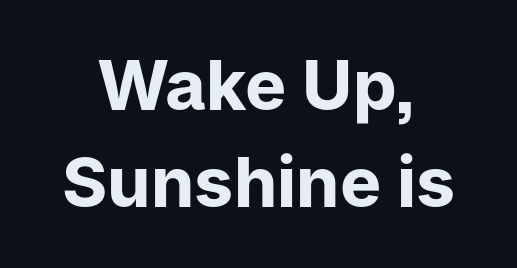
Q: Is the text bold? A: Yes.
Q: Is the text italic (slanted)? A: No, it is upright.
Q: Is the typeface a serif or a sans-serif typeface? A: Sans-serif.
Q: Is the text underlined? A: No.
Q: How is the paragraph aligned? A: Centered.
Q: Is the spacing between letters normal or unusually wide? A: Normal.
Q: Is the spacing between lines tight, normal or loose? A: Normal.
Q: Width (condensed, normal, or wide)? A: Normal.
Q: Stroke contrast? A: Low.
Q: x-height? A: Medium.
Q: Monospaced? A: No.
